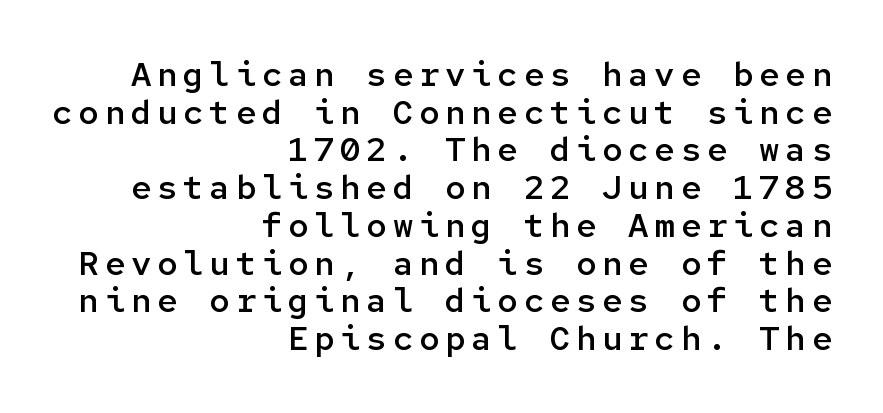
Every character here occupies the same horizontal width, giving the sample a typewriter-like rhythm. Look at the bottom of the vertical strokes: they stop flat, with no serifs. The strip under each line holds only bare page. These lines stack with their right ends in a neat column. Leading is clearly below the norm, producing a dense column.
